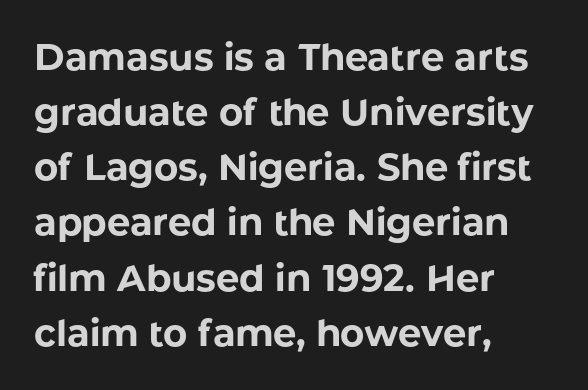
Q: Is the text bold? A: Yes.
Q: Is the text italic (slanted)? A: No, it is upright.
Q: Is the typeface a serif or a sans-serif typeface? A: Sans-serif.
Q: Is the text underlined? A: No.
Q: How is the paragraph aligned? A: Left-aligned.
Q: Is the spacing between letters normal or unusually wide? A: Normal.
Q: Is the spacing between lines tight, normal or loose? A: Normal.
Q: Width (condensed, normal, or wide)? A: Normal.
Q: Stroke contrast? A: Low.
Q: x-height? A: Medium.
Q: Monospaced? A: No.
